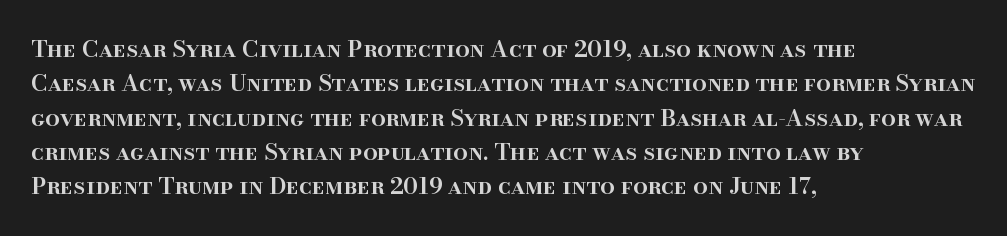
The image shows 23 px text type, upright; set left-aligned, normal line spacing (1.49x), normal letter spacing, not underlined.
